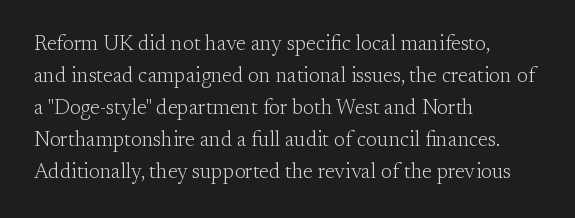
Q: Is the text bold? A: No.
Q: Is the text italic (slanted)? A: No, it is upright.
Q: Is the text underlined? A: No.
Q: How is the paragraph aligned? A: Left-aligned.
Q: Is the spacing between letters normal or unusually wide? A: Normal.
Q: Is the spacing between lines tight, normal or loose? A: Normal.
